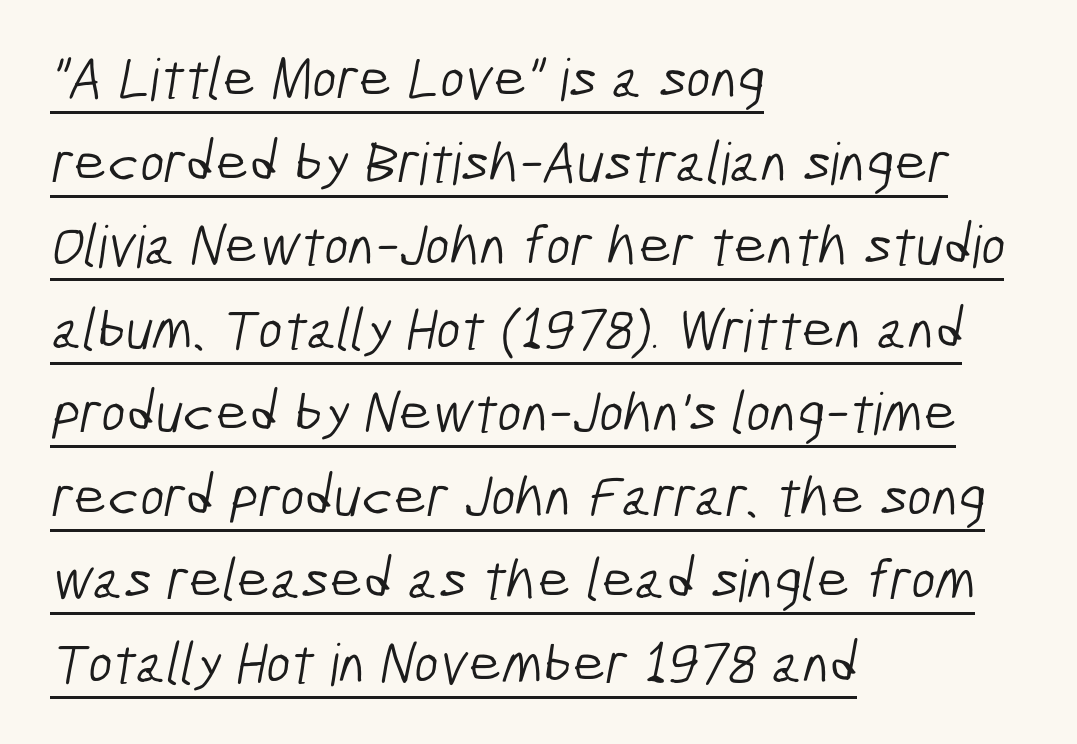
Check where the strokes stop: nothing finishes them off — pure sans. Heaviness? Minimal to ordinary, like unemphasized prose. Descenders here cross a horizontal rule under the line. The rendering uses a moderate line-height, typical for paragraphs. Layout note: lines flush left.
